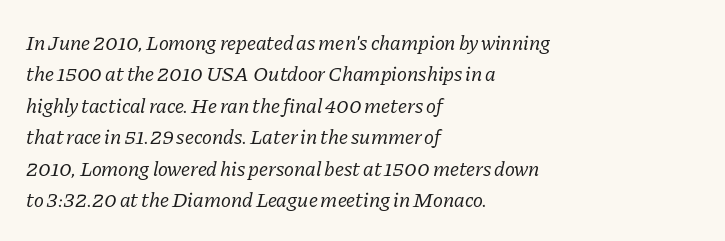
These lines are set flush left with a ragged right edge. The passage shown has conventional tracking throughout. When letters slant like this, we call the style italic. Has an underline been added? It has not. This sample keeps an unexceptional amount of space between lines.
